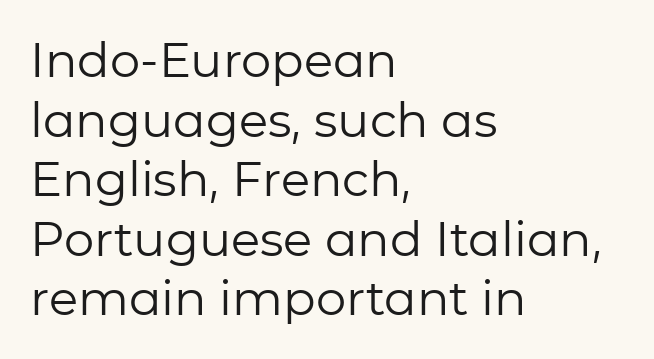
The image shows 48 px regular-weight sans-serif type, upright; set left-aligned, line spacing 1.24x, normal letter spacing, not underlined; low stroke contrast and a medium x-height.
